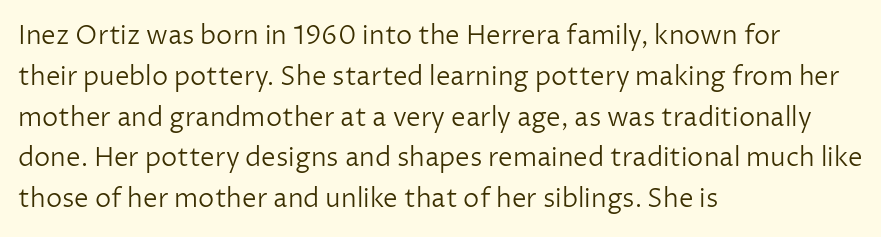
The gap between lines stays unmarked. No extra tracking has been applied to these lines. Does the leading feel generous? No, just average. Short and long lines alike share a common starting point at left.
